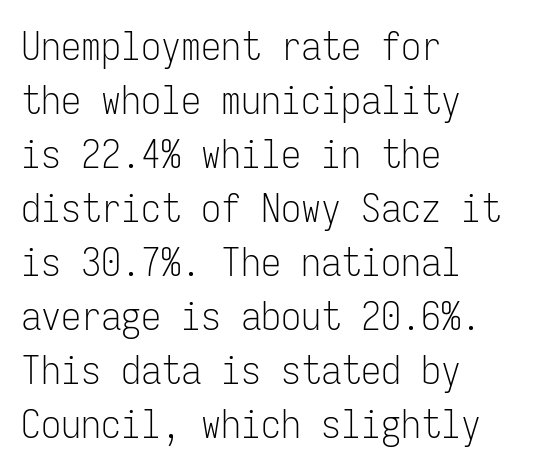
The image shows 40 px light, condensed sans-serif type, upright, monospaced; set left-aligned, normal line spacing (1.35x), normal letter spacing, not underlined; low stroke contrast and a medium x-height.
